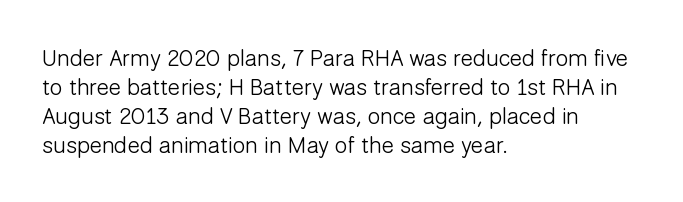
The image shows 23 px text type, upright; set left-aligned, normal line spacing (1.26x), normal letter spacing, not underlined.
